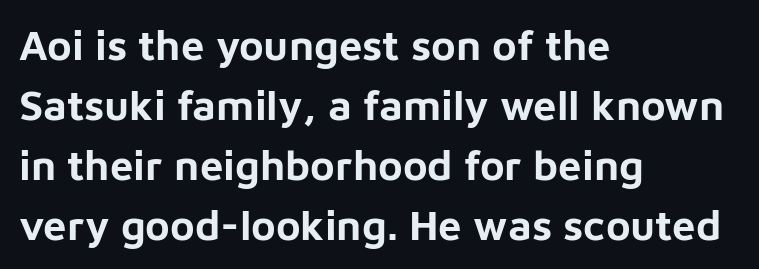
Beneath every word, the page is bare. This sample has the flowing, uneven cadence of proportional lettering. These lines carry a lot of weight — the face is fully bold. Type style note: lacks serifs. Normally led — the rows are evenly, conventionally spaced. Students, note that the glyphs here touch the page at normal intervals.
